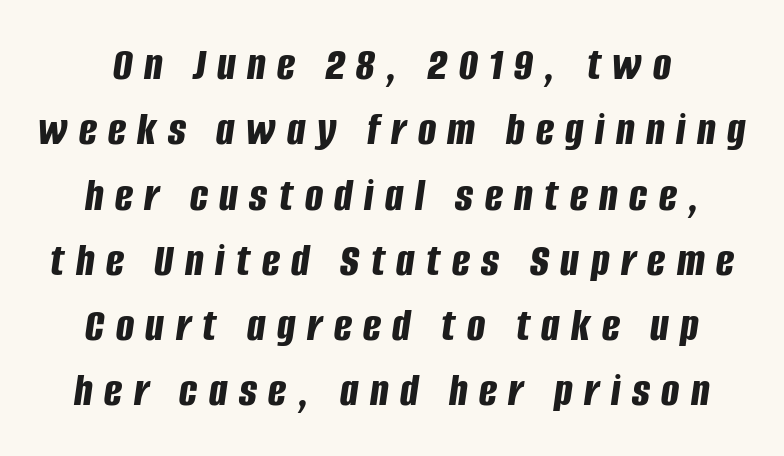
The image shows 48 px bold, condensed type, italic (leaning right); set normal line spacing (1.36x), unusually wide letter spacing (+0.24 em), not underlined; low stroke contrast and a large x-height.
